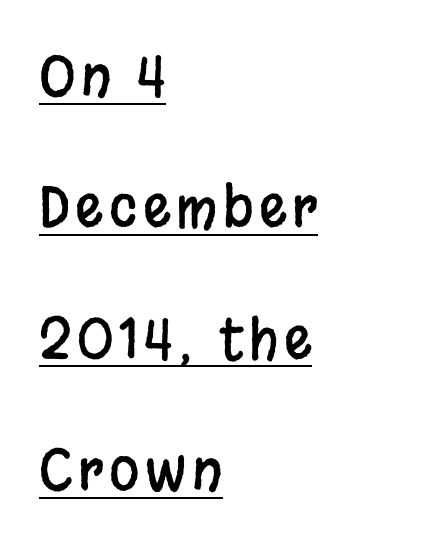
Looks like someone drew a line under every word here. The passage shown is typeset with a sans-serif family. The rendering anchors every line to the left-hand side. Line spacing here is loose.
